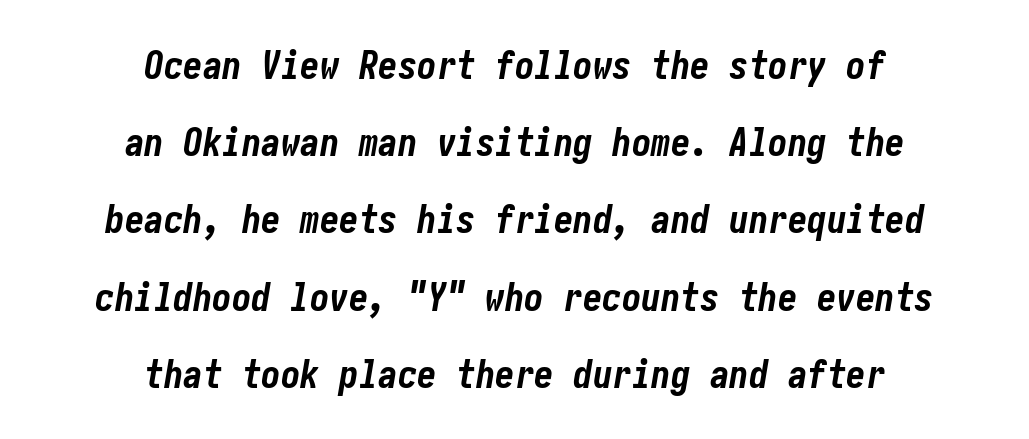
{"italic": "yes", "lean": "right", "slant_degrees": 10, "bold": "yes", "weight": "bold", "width": "condensed", "stroke_contrast": "low", "x_height": "medium", "underline": "no", "align": "center", "line_spacing": "loose", "line_spacing_ratio": 1.98, "letter_spacing": "normal", "letter_spacing_em": 0.0, "glyph_px": 39}
